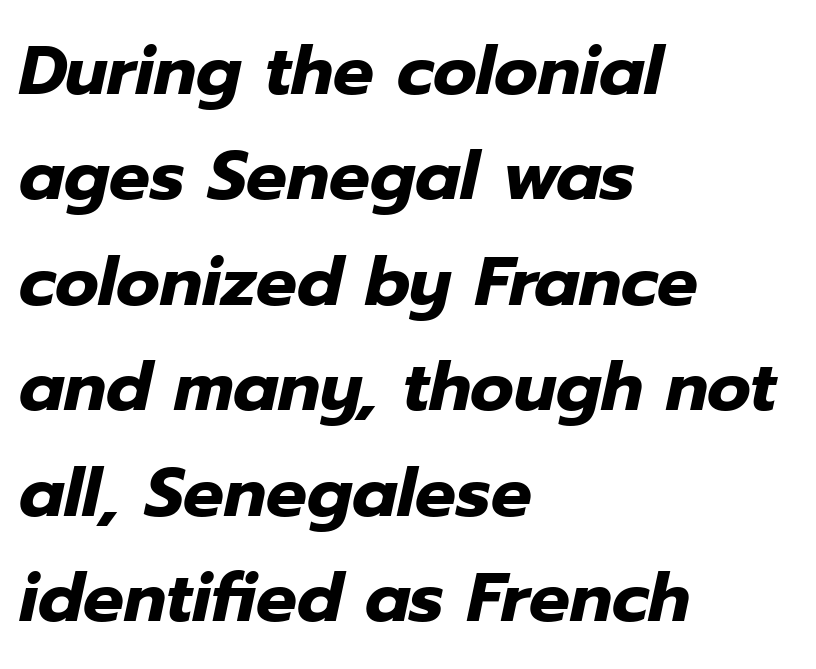
Visually the block forms a straight wall on the left and a jagged coastline on the right. Here the designer chose a conventional face with non-uniform glyph widths. Looking at the ascenders, they clearly lean. The passage shown has conventional tracking throughout. Baseline-to-baseline distance is the conventional proportion of letter height. Does the weight exceed regular? Yes, all the way to bold.
